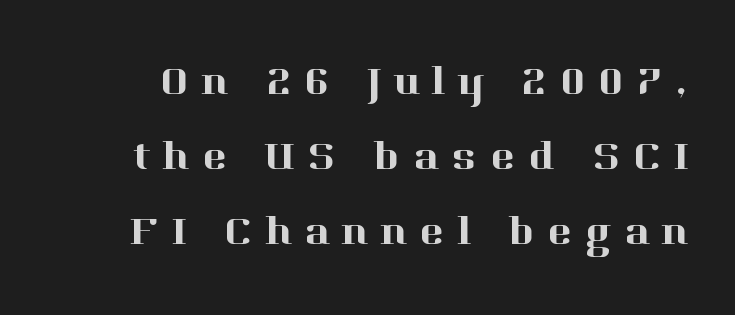
{"serif": "yes", "italic": "no", "width": "normal", "stroke_contrast": "high", "x_height": "medium", "monospaced": "no", "underline": "no", "line_spacing_ratio": 1.78, "letter_spacing": "wide", "letter_spacing_em": 0.3, "glyph_px": 42}
